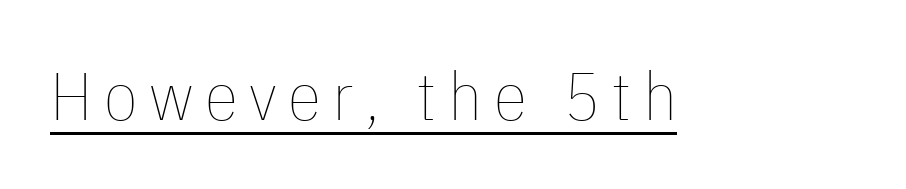
The image shows 68 px thin, condensed type, upright; set underlined; low stroke contrast and a medium x-height.
